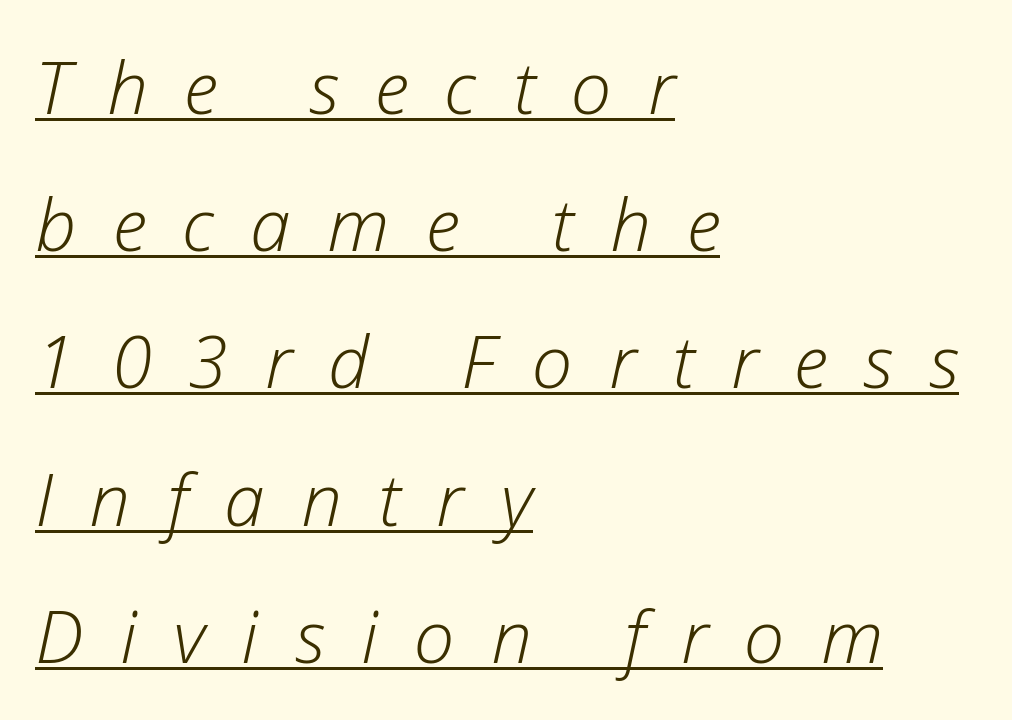
A typesetter would call this proportional, since set widths differ per character. Horizontal alignment here is leftward, the default for most running prose. Inter-character spacing is expanded well beyond the font's built-in metrics. These characters rest on top of a visible drawn line. The specimen reads as italic at a glance. Weight: not bold — regular or lighter.
